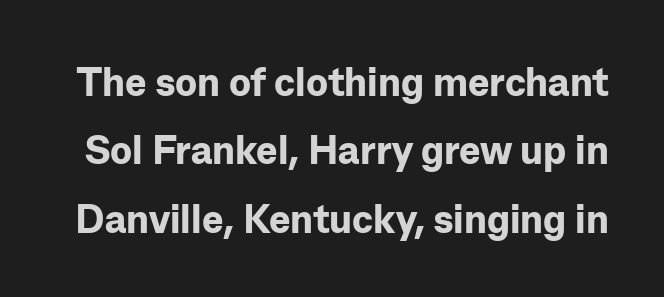
Q: Is the text bold? A: Yes.
Q: Is the text italic (slanted)? A: No, it is upright.
Q: Is the typeface a serif or a sans-serif typeface? A: Sans-serif.
Q: Is the text underlined? A: No.
Q: Is the spacing between letters normal or unusually wide? A: Normal.
Q: Width (condensed, normal, or wide)? A: Normal.
Q: Stroke contrast? A: Low.
Q: x-height? A: Medium.
Q: Monospaced? A: No.
